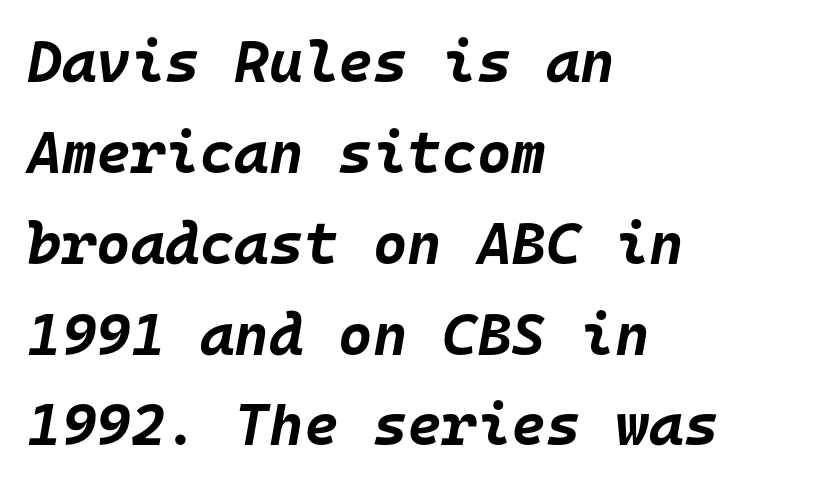
{"italic": "yes", "lean": "right", "slant_degrees": 10, "bold": "yes", "weight": "bold", "width": "normal", "stroke_contrast": "low", "x_height": "large", "monospaced": "yes", "underline": "no", "align": "left", "line_spacing": "normal", "line_spacing_ratio": 1.54, "letter_spacing": "normal", "letter_spacing_em": 0.0, "glyph_px": 59}
